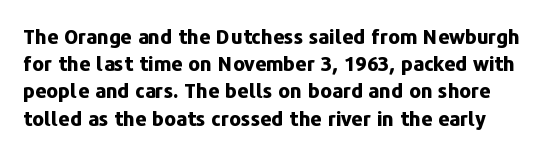
{"italic": "no", "bold": "yes", "underline": "no", "line_spacing": "normal", "line_spacing_ratio": 1.36, "letter_spacing": "normal", "letter_spacing_em": 0.0, "glyph_px": 20}
